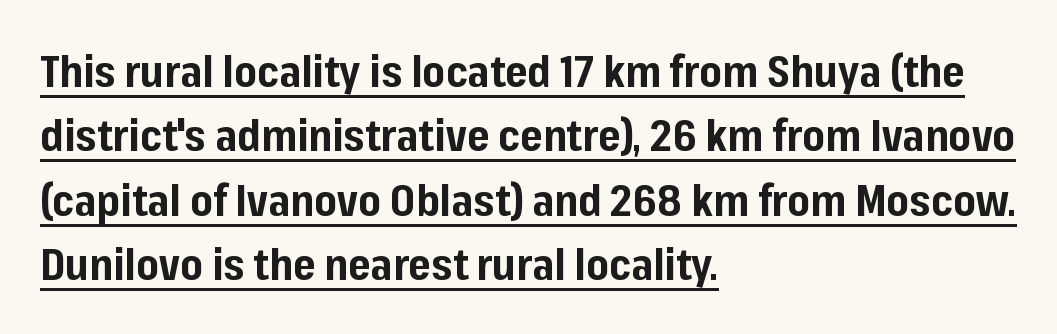
Q: Is the text bold? A: Yes.
Q: Is the text italic (slanted)? A: No, it is upright.
Q: Is the typeface a serif or a sans-serif typeface? A: Sans-serif.
Q: Is the text underlined? A: Yes.
Q: How is the paragraph aligned? A: Left-aligned.
Q: Is the spacing between letters normal or unusually wide? A: Normal.
Q: Is the spacing between lines tight, normal or loose? A: Normal.
Q: Width (condensed, normal, or wide)? A: Normal.
Q: Stroke contrast? A: Low.
Q: x-height? A: Medium.
Q: Monospaced? A: No.
